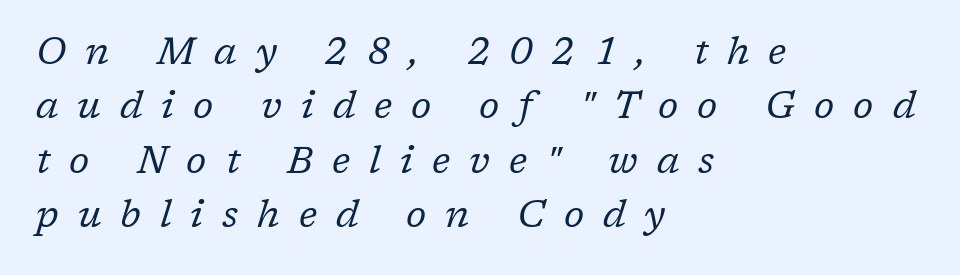
The foot of each line stays bare and open. There is plenty of visible air inserted between adjacent glyphs. Caption: face not bold, strokes unweighted. Spacing verdict: proportional, widths tailored to each character.
